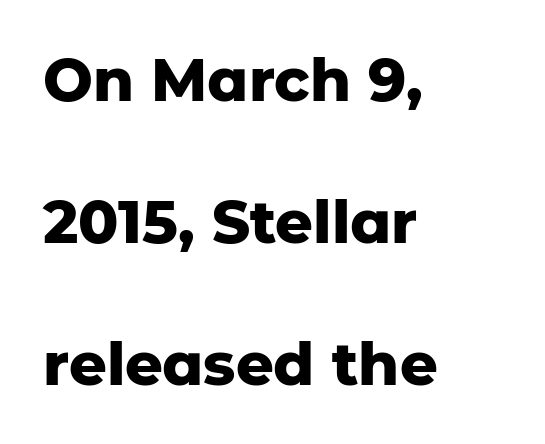
Stroke thickness is high; the sample reads as a true bold. A typesetter would call this proportional, since set widths differ per character. Is there much room between lines? Yes — plenty of vertical air separates them. Compared with typical body copy, the letter spacing here is the same.
